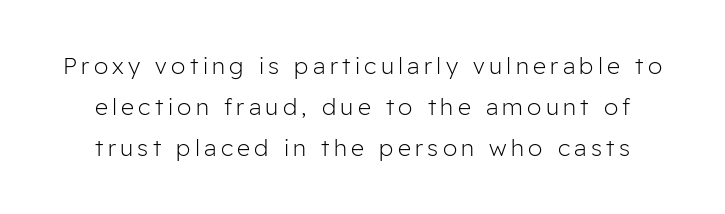
The image shows 23 px text type, upright; set line spacing 1.79x, not underlined.
